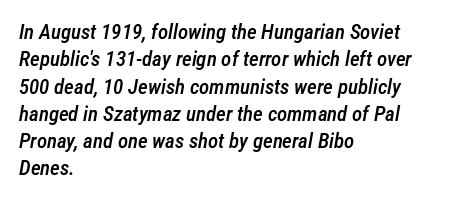
Q: Is the text bold? A: Semi-bold.
Q: Is the text italic (slanted)? A: Yes, it leans right by about 12 degrees.
Q: Is the text underlined? A: No.
Q: How is the paragraph aligned? A: Left-aligned.
Q: Is the spacing between letters normal or unusually wide? A: Normal.
Q: Is the spacing between lines tight, normal or loose? A: Normal.
